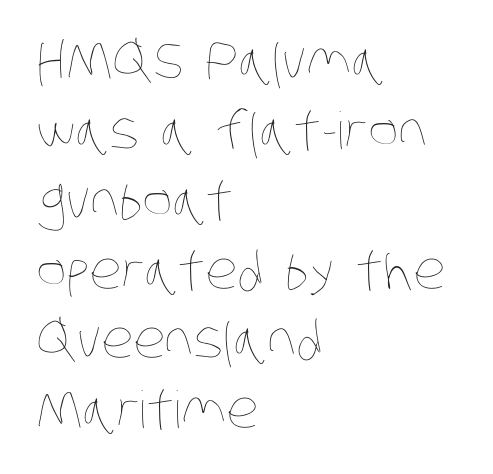
{"bold": "no", "weight": "thin", "width": "condensed", "stroke_contrast": "low", "x_height": "large", "monospaced": "no", "underline": "no", "align": "left", "line_spacing": "normal", "line_spacing_ratio": 1.37, "letter_spacing": "normal", "letter_spacing_em": 0.0, "glyph_px": 51}
